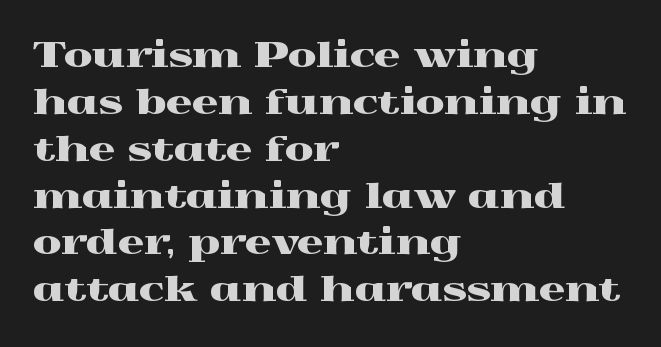
The letters advance in unequal steps, a hallmark of proportional type. If you drew a ruler down the left edge, every line would touch it. Summary of vertical rhythm: regular, with standard interline spacing. Stroke terminals: seriffed. The specimen reads as upright at a glance. The horizontal fit of the characters is conventional and even.
